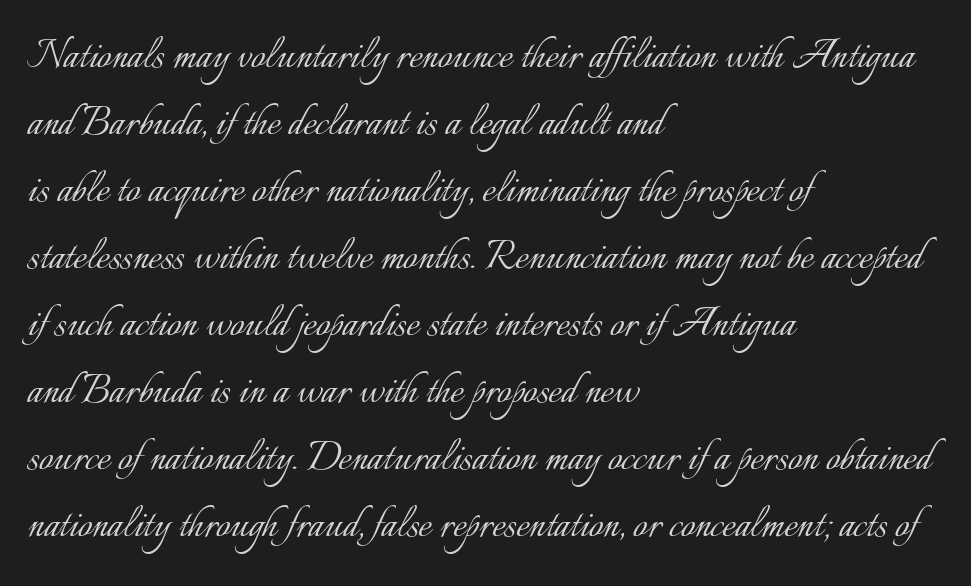
No word sits above an underline. Letter spacing: default. Leading matches the norm, producing a regular column. Weight class: somewhere from thin through regular. The face used here is proportionally spaced, like ordinary book or web type.
